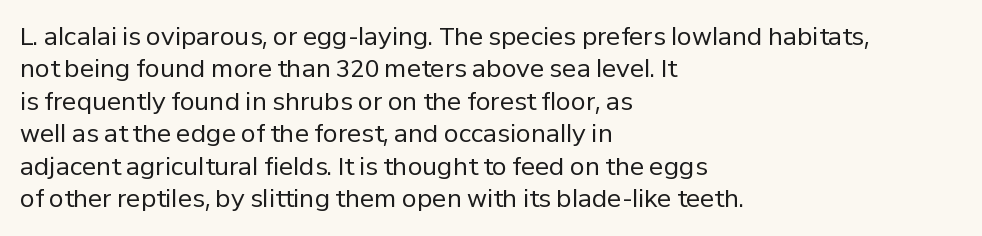
The image shows 24 px text type, upright; set left-aligned, normal line spacing (1.35x), normal letter spacing, not underlined.
